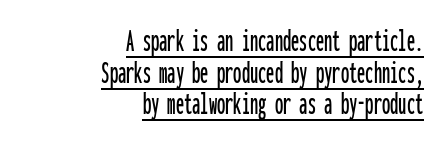
Q: Is the text italic (slanted)? A: No, it is upright.
Q: Is the typeface a serif or a sans-serif typeface? A: Sans-serif.
Q: Is the text underlined? A: Yes.
Q: How is the paragraph aligned? A: Right-aligned.
Q: Is the spacing between letters normal or unusually wide? A: Normal.
Q: Is the spacing between lines tight, normal or loose? A: Tight.
Q: Width (condensed, normal, or wide)? A: Condensed.
Q: Stroke contrast? A: Low.
Q: x-height? A: Medium.
Q: Monospaced? A: Yes.
